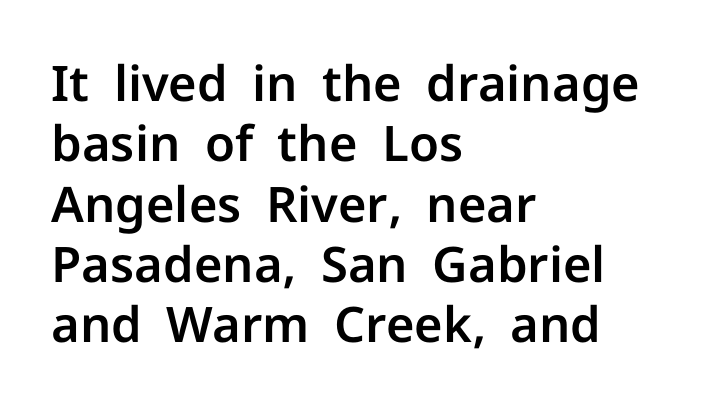
The image shows 49 px sans-serif type, upright; set left-aligned, line spacing 1.23x, normal letter spacing, not underlined; low stroke contrast and a medium x-height.
